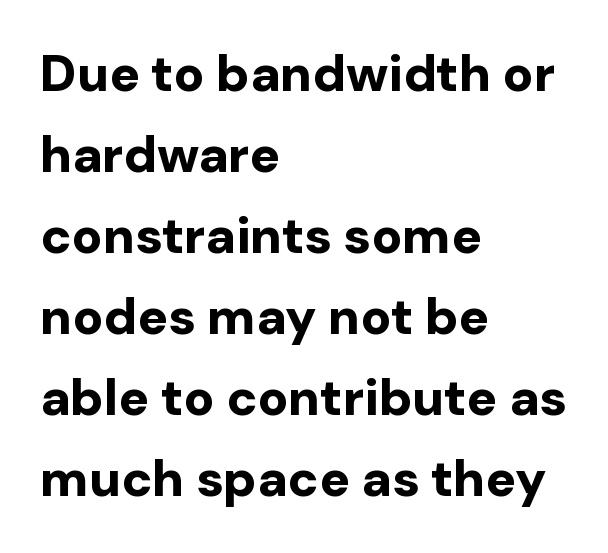
{"serif": "no", "italic": "no", "bold": "yes", "weight": "bold", "width": "normal", "stroke_contrast": "low", "x_height": "medium", "monospaced": "no", "underline": "no", "align": "left", "line_spacing": "normal", "line_spacing_ratio": 1.59, "letter_spacing": "normal", "letter_spacing_em": 0.0, "glyph_px": 51}
